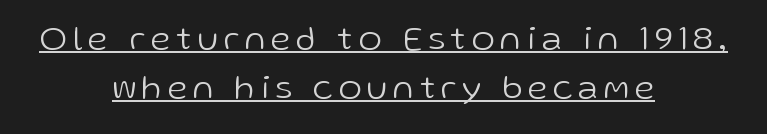
Q: Is the text bold? A: No.
Q: Is the text italic (slanted)? A: No, it is upright.
Q: Is the typeface a serif or a sans-serif typeface? A: Sans-serif.
Q: Is the text underlined? A: Yes.
Q: How is the paragraph aligned? A: Centered.
Q: Is the spacing between lines tight, normal or loose? A: Normal.
Q: Width (condensed, normal, or wide)? A: Normal.
Q: Stroke contrast? A: Low.
Q: x-height? A: Medium.
Q: Monospaced? A: No.
